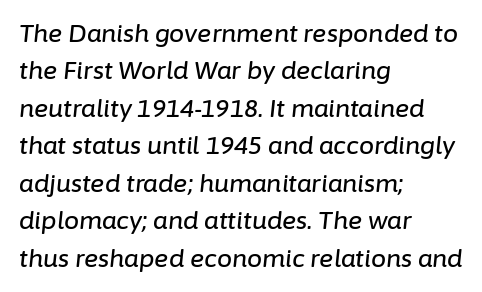
The image shows 24 px text type, italic (leaning right); set left-aligned, normal line spacing (1.56x), normal letter spacing, not underlined.
